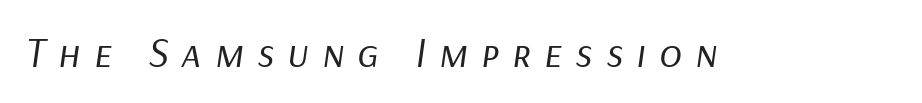
Q: Is the text bold? A: No.
Q: Is the text italic (slanted)? A: Yes, it leans right by about 9 degrees.
Q: Is the text underlined? A: No.
Q: Is the spacing between letters normal or unusually wide? A: Unusually wide.
Q: Width (condensed, normal, or wide)? A: Normal.
Q: Stroke contrast? A: Low.
Q: x-height? A: Medium.
Q: Monospaced? A: No.
